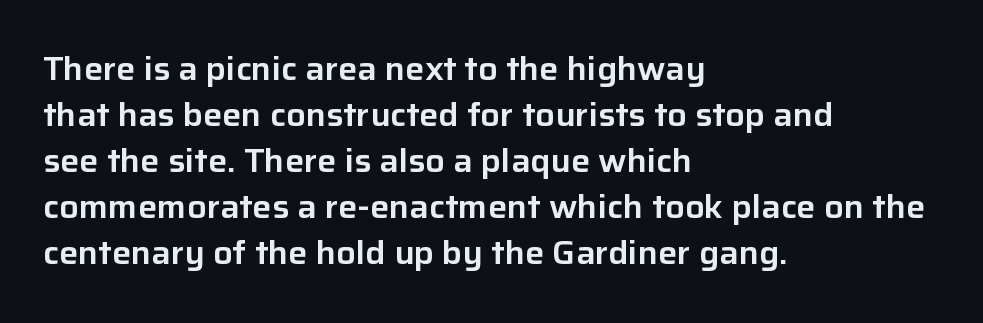
The image shows 32 px sans-serif type, upright; set left-aligned, normal line spacing (1.44x), normal letter spacing, not underlined; low stroke contrast and a medium x-height.
